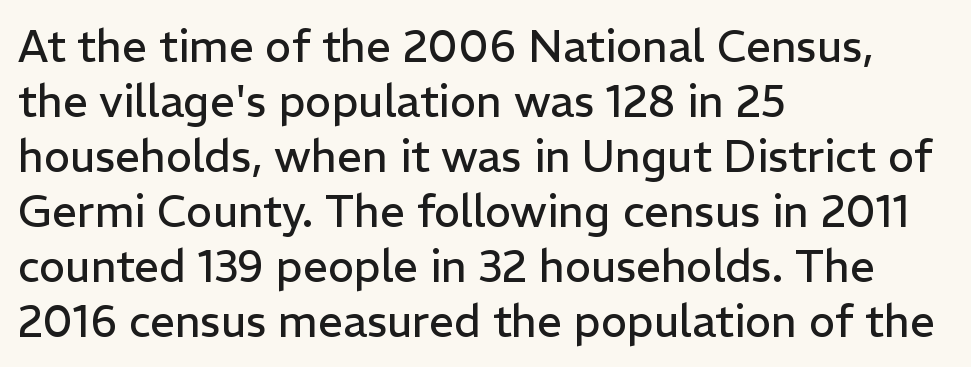
No extra tracking has been applied to these lines. Tall strokes in this sample are plumb rather than angled. No extra ink here — the face is not bold. Observe the absence of serifs on each vertical stroke in this sample. Lines of text with bare space underneath.
